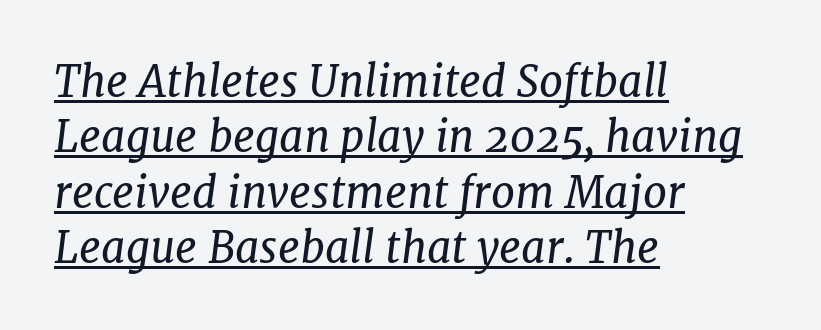
Q: Is the text bold? A: No.
Q: Is the text italic (slanted)? A: Yes, it leans right by about 7 degrees.
Q: Is the typeface a serif or a sans-serif typeface? A: Serif.
Q: Is the text underlined? A: Yes.
Q: How is the paragraph aligned? A: Left-aligned.
Q: Is the spacing between letters normal or unusually wide? A: Normal.
Q: Is the spacing between lines tight, normal or loose? A: Normal.
Q: Width (condensed, normal, or wide)? A: Normal.
Q: Stroke contrast? A: Low.
Q: x-height? A: Medium.
Q: Monospaced? A: No.
